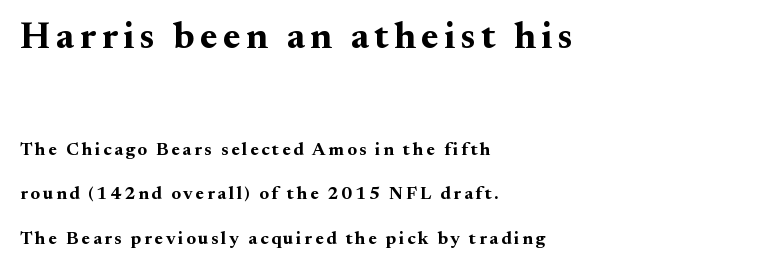
Q: Is the text bold? A: Yes.
Q: Is the text italic (slanted)? A: No, it is upright.
Q: Is the typeface a serif or a sans-serif typeface? A: Serif.
Q: Is the text underlined? A: No.
Q: How is the paragraph aligned? A: Left-aligned.
Q: Is the spacing between lines tight, normal or loose? A: Loose.
Q: Which block of text is set in a larger size, the first (top) or the second (bottom)? A: The first (top) one.
Q: Width (condensed, normal, or wide)? A: Normal.
Q: Stroke contrast? A: Medium.
Q: x-height? A: Small.
Q: Monospaced? A: No.
